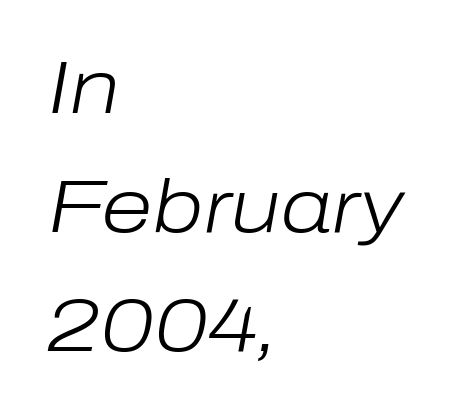
Q: Is the text bold? A: No.
Q: Is the text italic (slanted)? A: Yes, it leans right by about 10 degrees.
Q: Is the text underlined? A: No.
Q: How is the paragraph aligned? A: Left-aligned.
Q: Is the spacing between letters normal or unusually wide? A: Normal.
Q: Is the spacing between lines tight, normal or loose? A: Normal.
Q: Width (condensed, normal, or wide)? A: Normal.
Q: Stroke contrast? A: Low.
Q: x-height? A: Medium.
Q: Monospaced? A: No.
